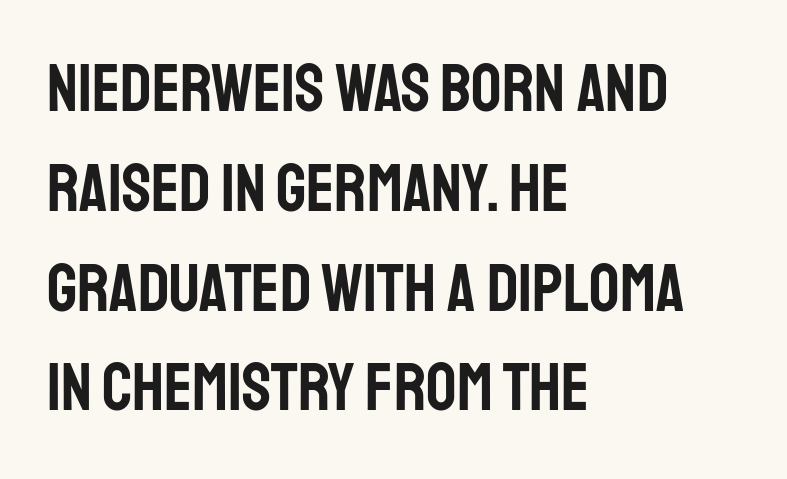
Nope, not italic — everything's standing straight. Observe the absence of serifs on each vertical stroke in this sample. Horizontal bands of white between lines are of average thickness. Rule under the text: the space is simply empty.
